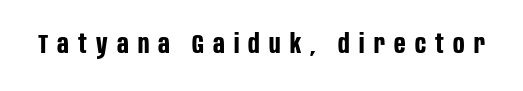
The image shows 27 px bold type, upright; set unusually wide letter spacing (+0.34 em), not underlined.
